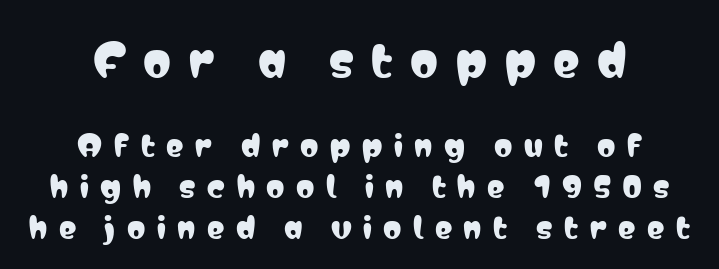
{"serif": "no", "italic": "no", "width": "condensed", "stroke_contrast": "low", "x_height": "medium", "monospaced": "no", "underline": "no", "align": "center", "line_spacing": "normal", "line_spacing_ratio": 1.42, "letter_spacing": "wide", "letter_spacing_em": 0.4, "larger_block": "first", "size_ratio": 1.52, "glyph_px": 44}
